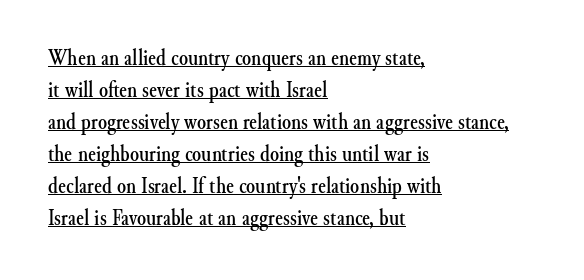
The image shows 23 px text type, upright; set left-aligned, normal line spacing (1.39x), normal letter spacing, underlined.
